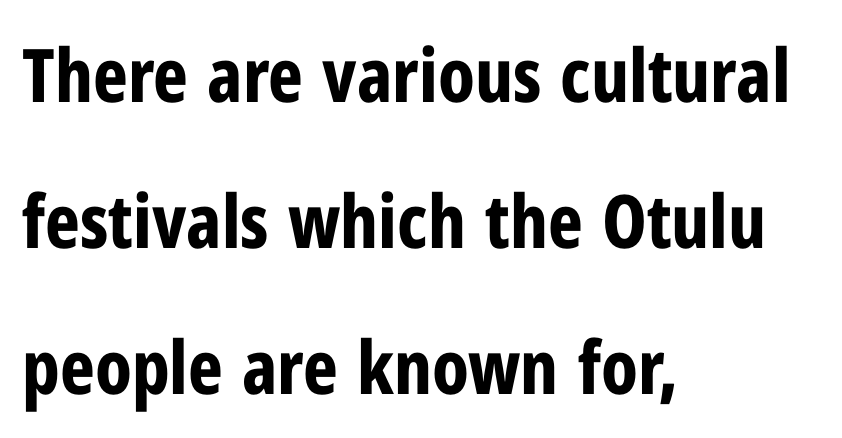
The image shows 74 px bold, condensed sans-serif type, upright; set left-aligned, loose line spacing (1.97x), normal letter spacing, not underlined; low stroke contrast and a medium x-height.
